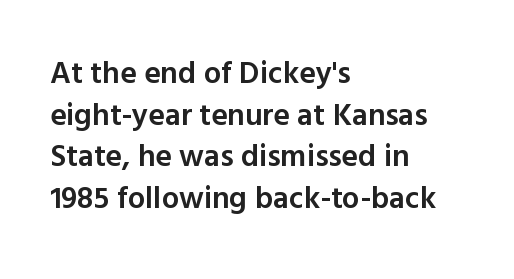
{"serif": "no", "italic": "no", "bold": "semi", "weight": "semibold", "width": "normal", "x_height": "medium", "monospaced": "no", "underline": "no", "align": "left", "line_spacing": "normal", "line_spacing_ratio": 1.34, "letter_spacing": "normal", "letter_spacing_em": 0.0, "glyph_px": 31}
